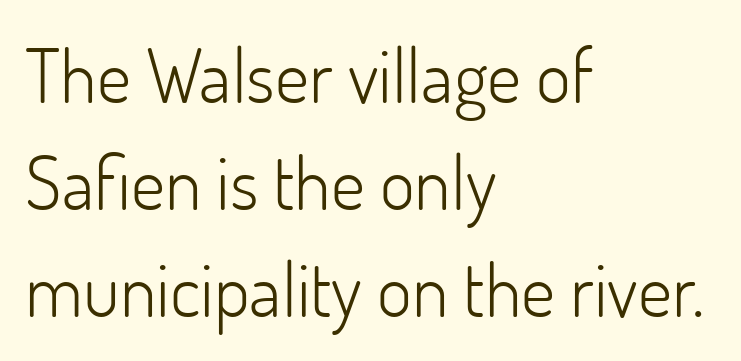
Q: Is the text bold? A: No.
Q: Is the text italic (slanted)? A: No, it is upright.
Q: Is the typeface a serif or a sans-serif typeface? A: Sans-serif.
Q: Is the text underlined? A: No.
Q: How is the paragraph aligned? A: Left-aligned.
Q: Is the spacing between letters normal or unusually wide? A: Normal.
Q: Is the spacing between lines tight, normal or loose? A: Normal.
Q: Width (condensed, normal, or wide)? A: Normal.
Q: Stroke contrast? A: Low.
Q: x-height? A: Small.
Q: Monospaced? A: No.
